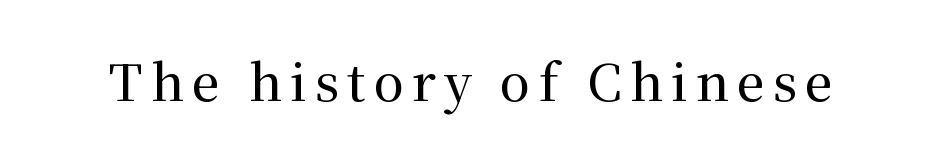
Q: Is the text italic (slanted)? A: No, it is upright.
Q: Is the typeface a serif or a sans-serif typeface? A: Serif.
Q: Is the text underlined? A: No.
Q: Width (condensed, normal, or wide)? A: Normal.
Q: Stroke contrast? A: Medium.
Q: x-height? A: Medium.
Q: Monospaced? A: No.
